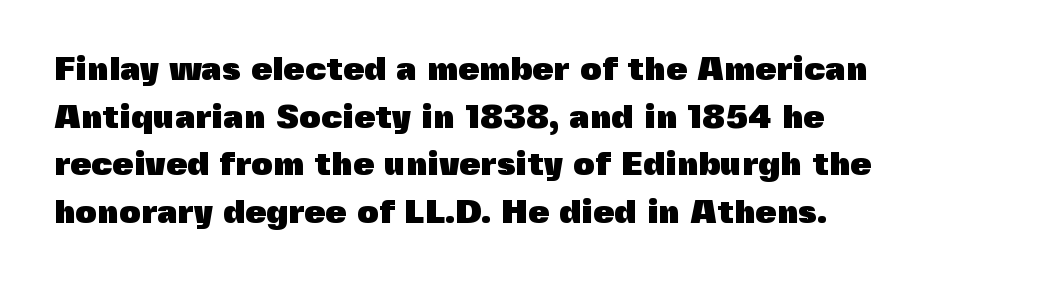
The image shows 34 px heavy sans-serif type, upright; set left-aligned, normal line spacing (1.4x), normal letter spacing, not underlined; a medium x-height.
